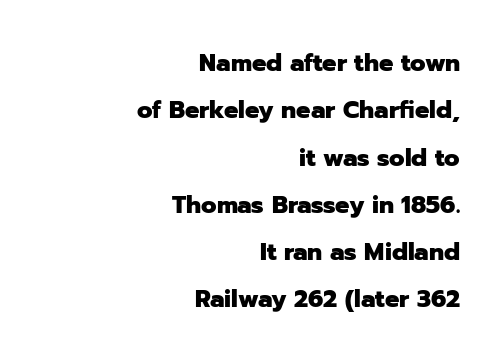
Q: Is the text bold? A: Yes.
Q: Is the text italic (slanted)? A: No, it is upright.
Q: Is the text underlined? A: No.
Q: How is the paragraph aligned? A: Right-aligned.
Q: Is the spacing between letters normal or unusually wide? A: Normal.
Q: Is the spacing between lines tight, normal or loose? A: Loose.
